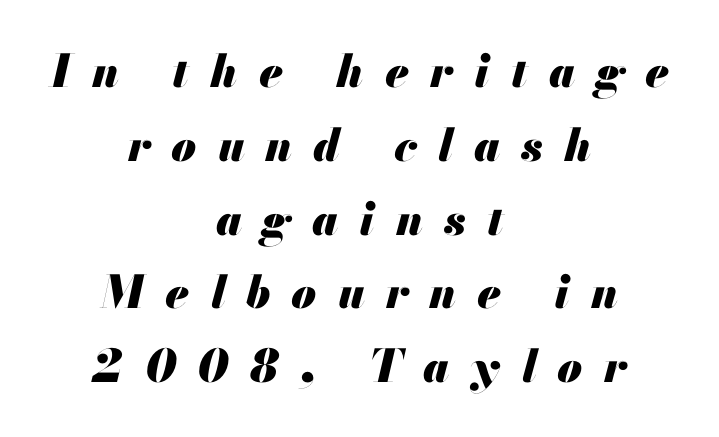
{"italic": "yes", "lean": "right", "slant_degrees": 13, "bold": "yes", "weight": "heavy", "width": "normal", "stroke_contrast": "medium", "x_height": "small", "monospaced": "no", "underline": "no", "align": "center", "line_spacing": "normal", "line_spacing_ratio": 1.64, "letter_spacing": "wide", "letter_spacing_em": 0.47, "glyph_px": 45}
